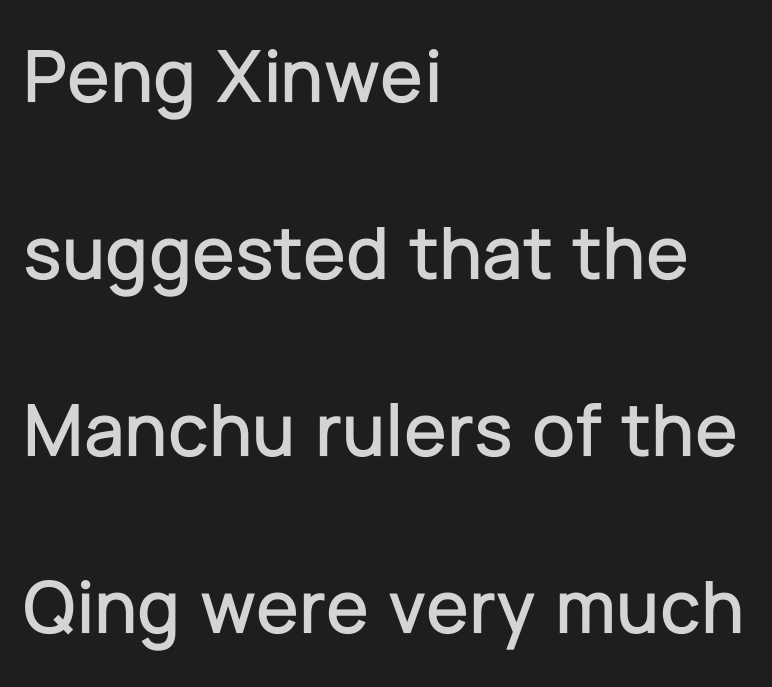
This rendering uses left alignment, leaving the right contour irregular. Letter spacing: default. The letters advance in unequal steps, a hallmark of proportional type. Check under the words: just untouched page. The lettering holds an erect, upright posture throughout.
